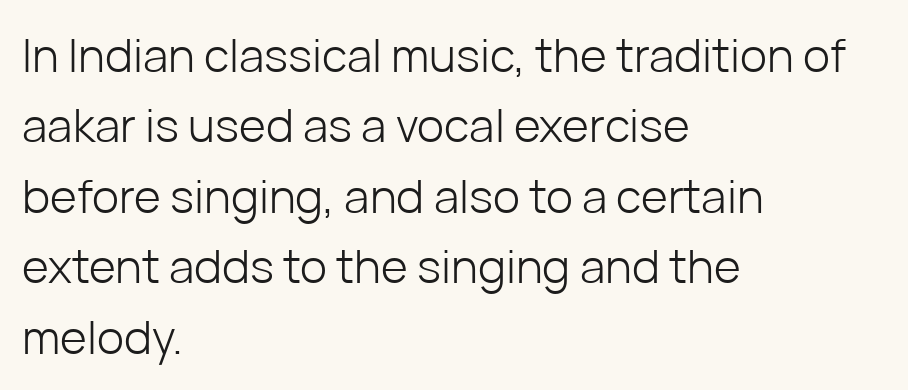
Q: Is the text bold? A: No.
Q: Is the text italic (slanted)? A: No, it is upright.
Q: Is the typeface a serif or a sans-serif typeface? A: Sans-serif.
Q: Is the text underlined? A: No.
Q: How is the paragraph aligned? A: Left-aligned.
Q: Is the spacing between letters normal or unusually wide? A: Normal.
Q: Is the spacing between lines tight, normal or loose? A: Normal.
Q: Width (condensed, normal, or wide)? A: Normal.
Q: Stroke contrast? A: Low.
Q: x-height? A: Medium.
Q: Monospaced? A: No.
